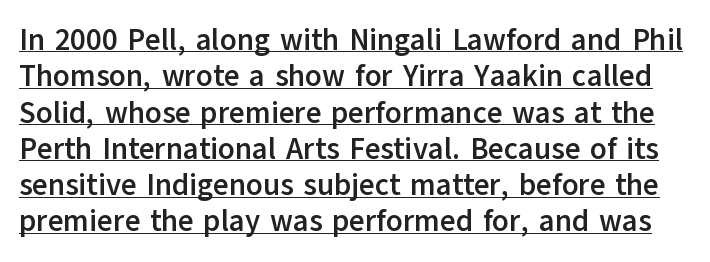
Students, observe the line beneath the letters — that is underlining. The rendering uses natural spacing where letterforms have individual widths. The typesetting leans heavy: a genuine bold. Nope, not italic — everything's standing straight.
